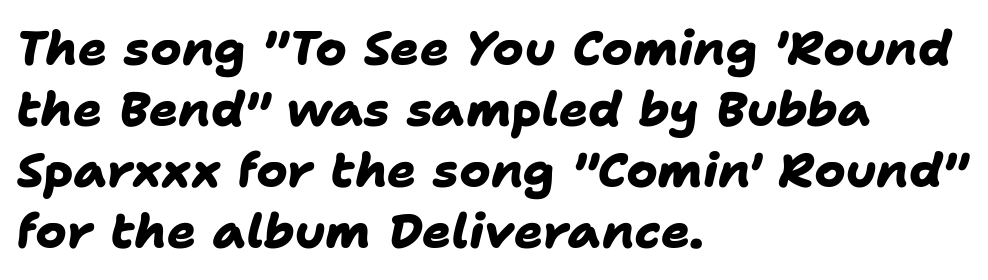
A dark, heavy texture on the line: the type is bold. The horizontal fit of the characters is conventional and even. The leading is moderate, giving the passage an even texture. The space beneath each line is pristine and unruled. A student would call this left alignment; a typographer would say flush left, rag right. Stroke terminals: plain, sans-serif.
